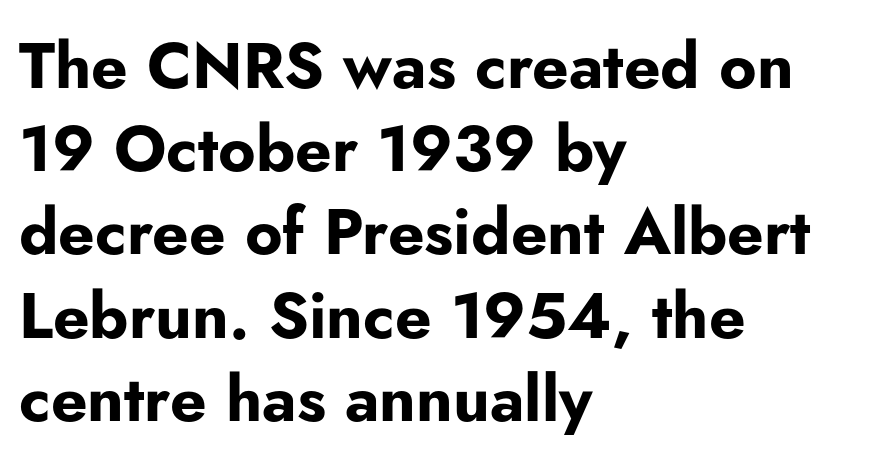
A typesetter would call this proportional, since set widths differ per character. Is the type bold? Yes — the strokes are clearly thick and heavy. This sample uses plain, unmodified letter spacing. The passage shown is typeset with a sans-serif family.
